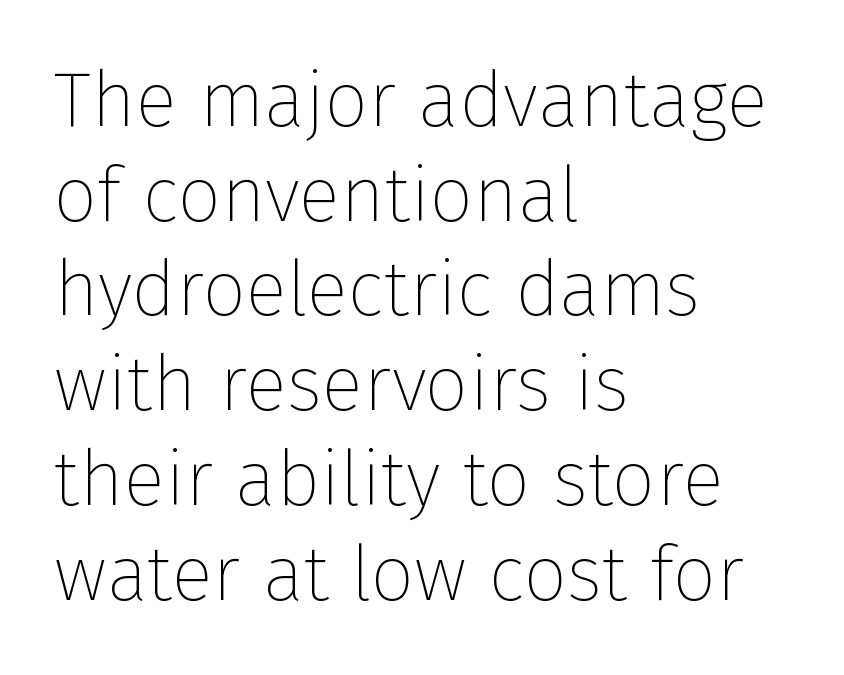
Q: Is the text bold? A: No.
Q: Is the text italic (slanted)? A: No, it is upright.
Q: Is the typeface a serif or a sans-serif typeface? A: Sans-serif.
Q: Is the text underlined? A: No.
Q: How is the paragraph aligned? A: Left-aligned.
Q: Is the spacing between letters normal or unusually wide? A: Normal.
Q: Width (condensed, normal, or wide)? A: Normal.
Q: Stroke contrast? A: Low.
Q: x-height? A: Medium.
Q: Monospaced? A: No.
